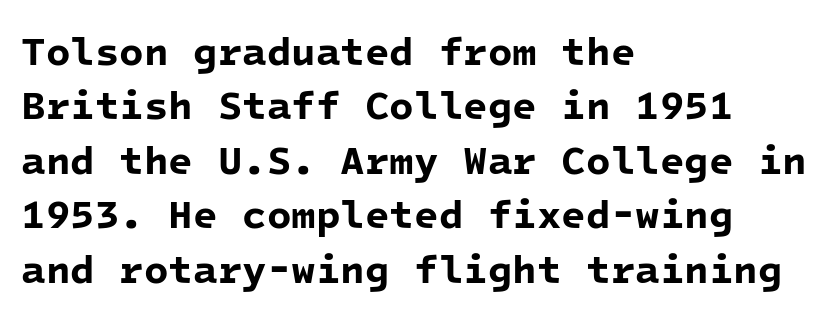
The ragged edge is on the right, which tells us the setting is flush left. The strokes are fattened all the way to bold. Notice how descenders clear the ascenders below comfortably — that's standard leading. These lines keep a tight, regular rhythm from letter to letter. The letters march in equal steps, a hallmark of fixed-pitch type. Bare-footed words on every line.
